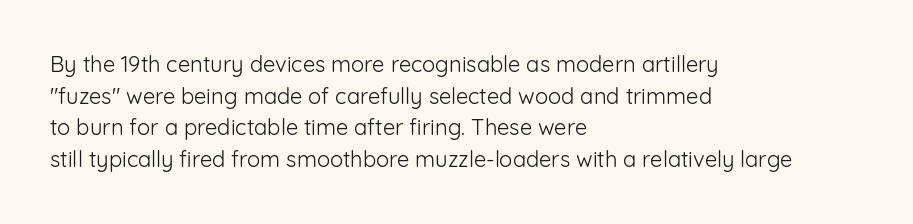
Ordinary non-slanted type is in use. Whoever set this chose a conventional vertical rhythm. Nothing unusual about the tracking: characters are spaced as the font intends. Every row of glyphs begins at an identical x-position on the left.
